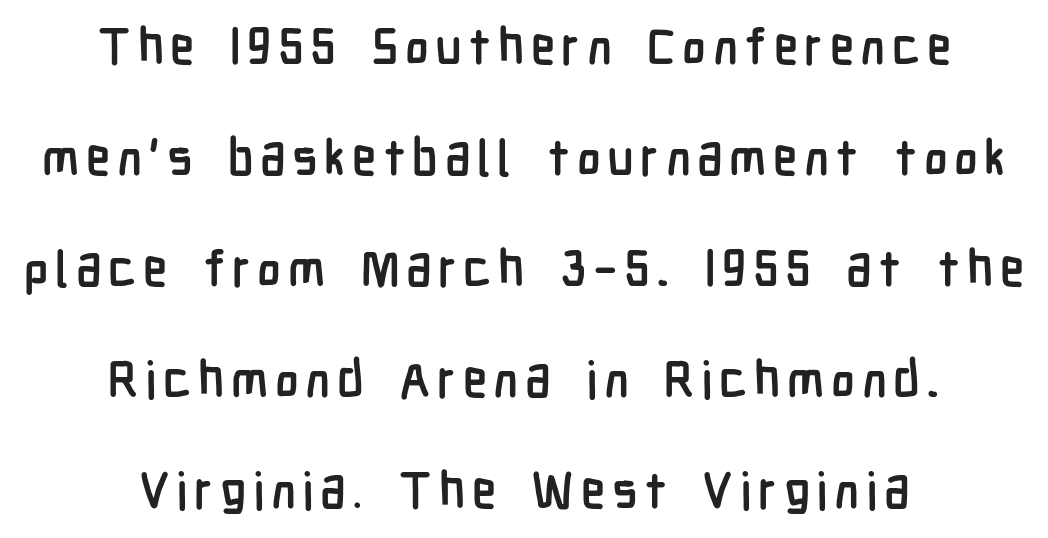
Notice how the stems are strictly vertical — no italics here. The rendering uses natural spacing where letterforms have individual widths. Leading is clearly above the norm, producing a sparse column. Check the space under the baseline: it is left empty. The typesetting leans heavy: a genuine bold.
